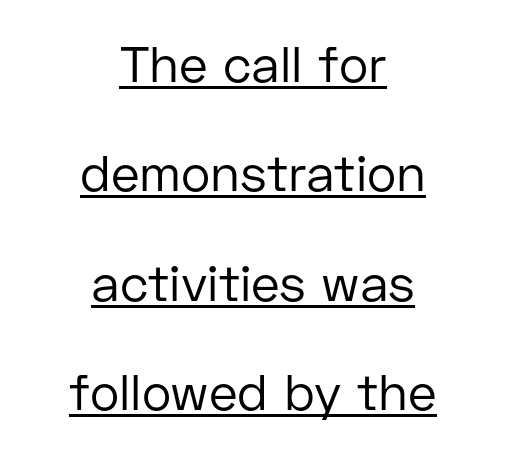
The image shows 50 px regular-weight sans-serif type, upright; set centered, loose line spacing (2.19x), normal letter spacing, underlined; low stroke contrast and a medium x-height.
